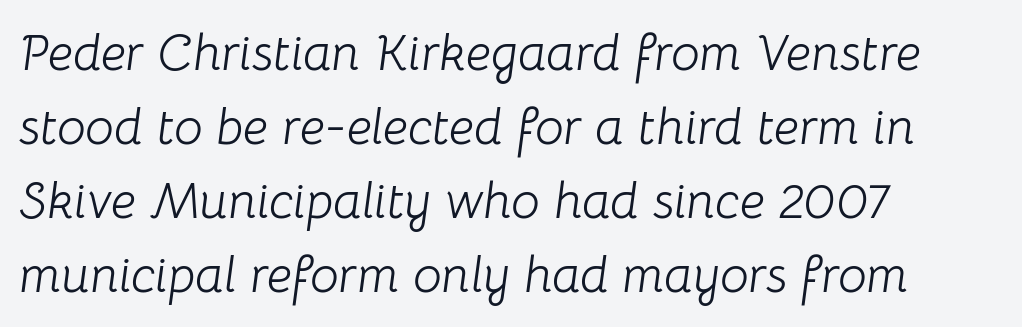
{"italic": "yes", "lean": "right", "slant_degrees": 8, "bold": "no", "weight": "light", "width": "normal", "stroke_contrast": "low", "x_height": "medium", "monospaced": "no", "underline": "no", "align": "left", "line_spacing": "normal", "line_spacing_ratio": 1.45, "letter_spacing": "normal", "letter_spacing_em": 0.0, "glyph_px": 51}
